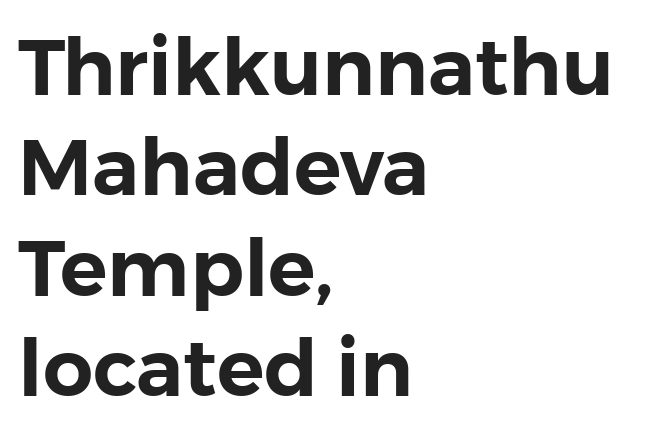
Compared with typical body copy, the letter spacing here is the same. Vertical strokes here are truly vertical. Stroke terminals: plain, sans-serif. You could not count columns in this text — the font is proportionally spaced. The setting favours the left margin, as ordinary paragraphs usually do.
